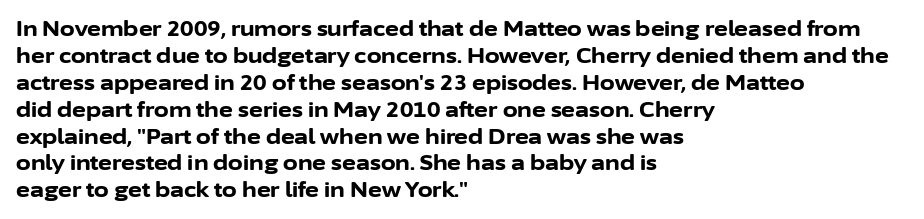
{"italic": "no", "bold": "yes", "underline": "no", "align": "left", "line_spacing": "normal", "line_spacing_ratio": 1.28, "letter_spacing": "normal", "letter_spacing_em": 0.0, "glyph_px": 21}
